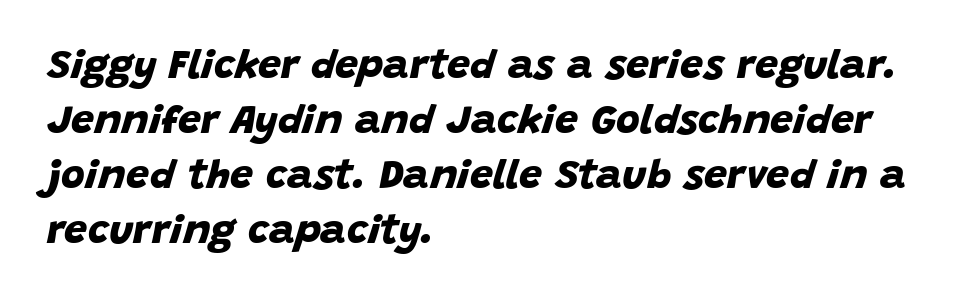
Q: Is the text bold? A: Yes.
Q: Is the typeface a serif or a sans-serif typeface? A: Sans-serif.
Q: Is the text underlined? A: No.
Q: How is the paragraph aligned? A: Left-aligned.
Q: Is the spacing between letters normal or unusually wide? A: Normal.
Q: Is the spacing between lines tight, normal or loose? A: Normal.
Q: Width (condensed, normal, or wide)? A: Normal.
Q: Stroke contrast? A: Low.
Q: x-height? A: Large.
Q: Monospaced? A: No.
